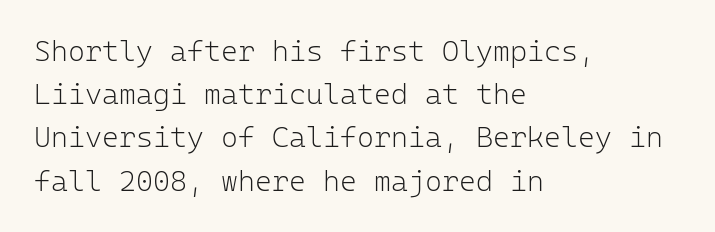
{"serif": "no", "italic": "no", "bold": "no", "weight": "light", "width": "normal", "stroke_contrast": "low", "x_height": "medium", "monospaced": "yes", "underline": "no", "align": "left", "line_spacing": "normal", "line_spacing_ratio": 1.49, "letter_spacing": "normal", "letter_spacing_em": 0.0, "glyph_px": 29}
